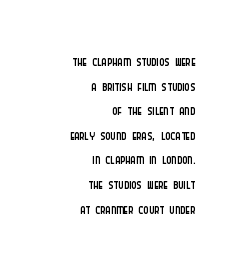
The cut favours lightness, reaching ordinary text weight at its darkest. Only glyphs here, with clear space below each row. A roman cut, with each character standing at attention. In CSS terms this would be text-align: right. The rendering keeps characters at their native spacing.
